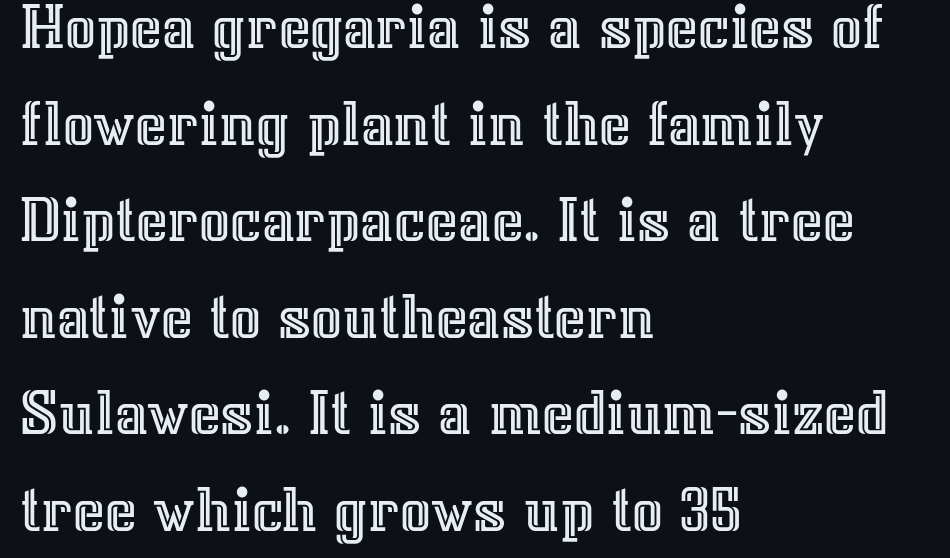
The image shows 68 px text type, upright; set left-aligned, normal line spacing (1.42x), normal letter spacing, not underlined; a medium x-height.
